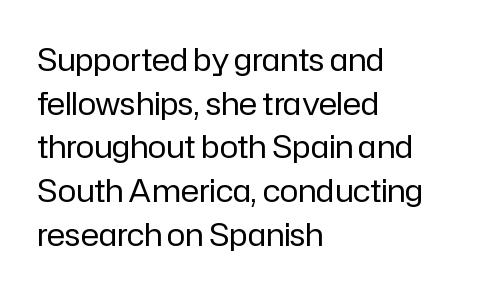
The image shows 31 px regular-weight sans-serif type, upright; set left-aligned, normal line spacing (1.41x), normal letter spacing, not underlined; low stroke contrast and a medium x-height.
